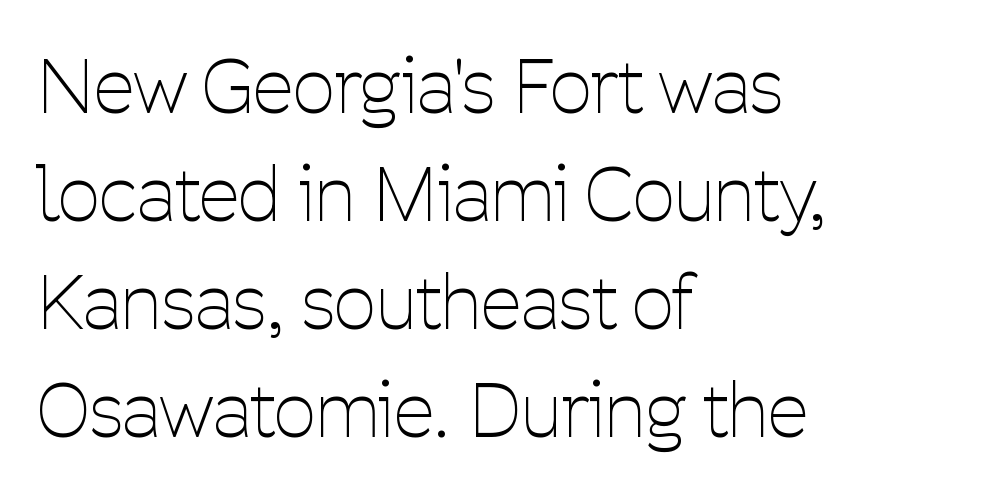
Counters stay open thanks to moderate or lighter strokes. Decoration check: the copy has no underline. Default kerning and tracking; the words read as compact shapes. Ascenders rise straight up at ninety degrees. Quick note: interline space is typical.
